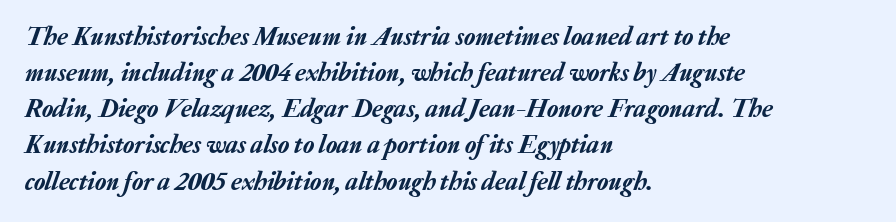
The strip under each line holds only bare page. The text block is weighted toward the left margin, trailing off unevenly rightward. This rendering leaves character spacing at its baseline value. The block of text has a typical density, with ordinary space between rows.
